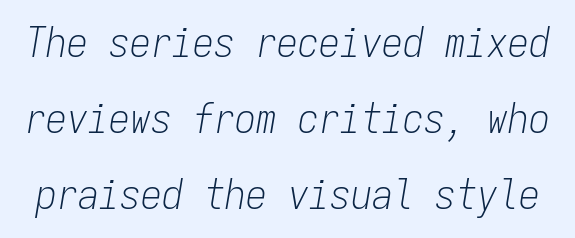
Stems here are at most as thick as an everyday book face. Tall strokes in this sample are angled rather than plumb. Nobody drew a line under any word here. This sample has the even, mechanical cadence of fixed-width lettering. Compared with typical body copy, the letter spacing here is the same.
